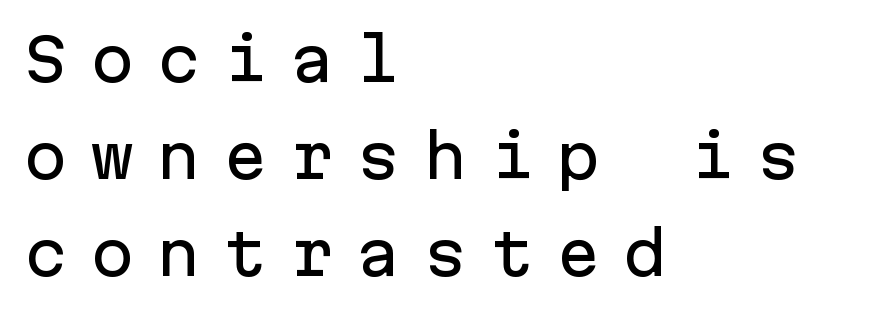
The lines are quadded left. Beneath every word, the page is bare. This rendering employs a face without finishing strokes, i.e., a sans-serif. Posture: straight, roman, zero tilt.
